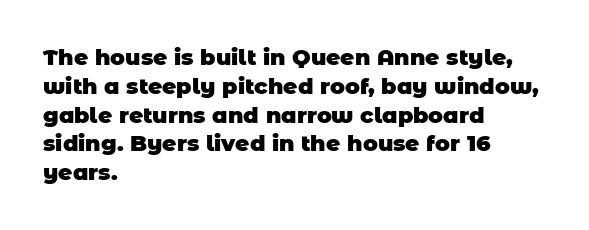
The passage shown is not underscored anywhere. Does the copy run flush right? No — it runs flush left. The rendering keeps characters at their native spacing. Caption: bold face, heavy strokes. Leading matches the norm, producing a regular column.
